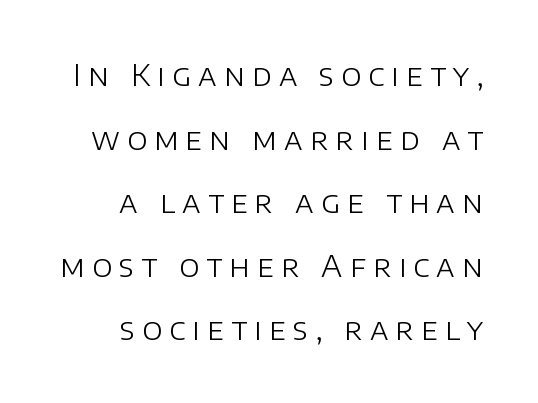
Q: Is the text bold? A: No.
Q: Is the text italic (slanted)? A: No, it is upright.
Q: Is the typeface a serif or a sans-serif typeface? A: Sans-serif.
Q: Is the text underlined? A: No.
Q: Is the spacing between letters normal or unusually wide? A: Unusually wide.
Q: Is the spacing between lines tight, normal or loose? A: Loose.
Q: Width (condensed, normal, or wide)? A: Normal.
Q: Stroke contrast? A: Low.
Q: x-height? A: Large.
Q: Monospaced? A: No.
